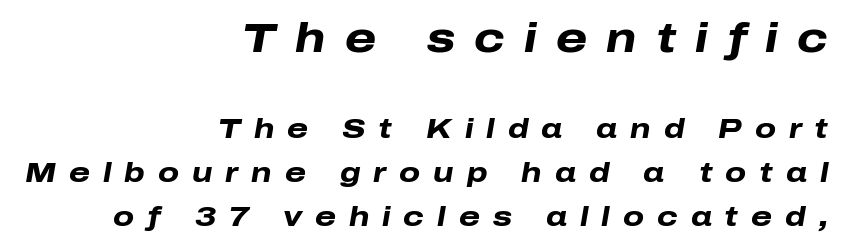
Q: Is the text bold? A: Yes.
Q: Is the text italic (slanted)? A: Yes, it leans right by about 10 degrees.
Q: Is the text underlined? A: No.
Q: How is the paragraph aligned? A: Right-aligned.
Q: Is the spacing between letters normal or unusually wide? A: Unusually wide.
Q: Is the spacing between lines tight, normal or loose? A: Normal.
Q: Which block of text is set in a larger size, the first (top) or the second (bottom)? A: The first (top) one.
Q: Width (condensed, normal, or wide)? A: Wide.
Q: Stroke contrast? A: Low.
Q: x-height? A: Medium.
Q: Monospaced? A: No.
